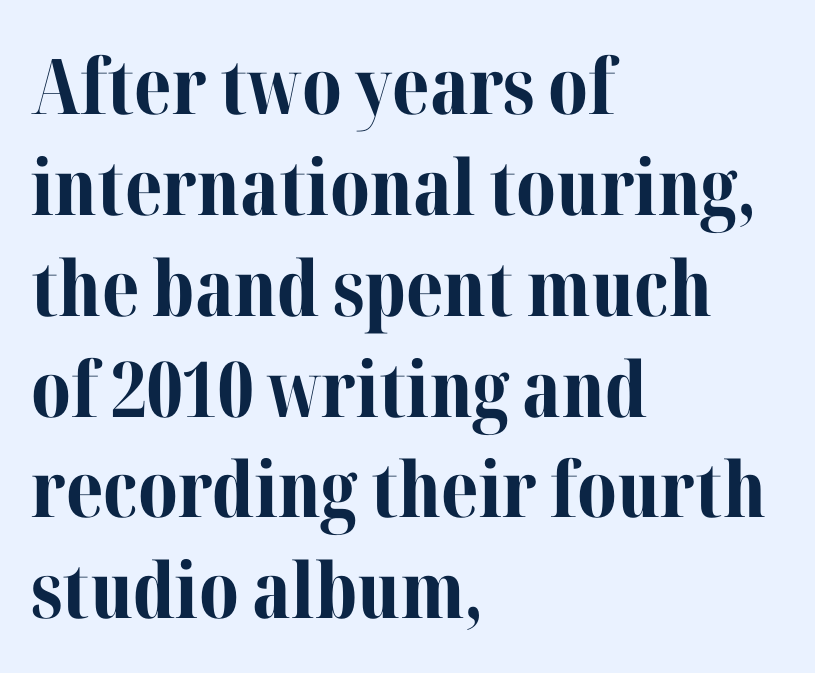
The image shows 77 px bold serif type, upright; set left-aligned, normal line spacing (1.31x), normal letter spacing, not underlined; medium stroke contrast and a medium x-height.
